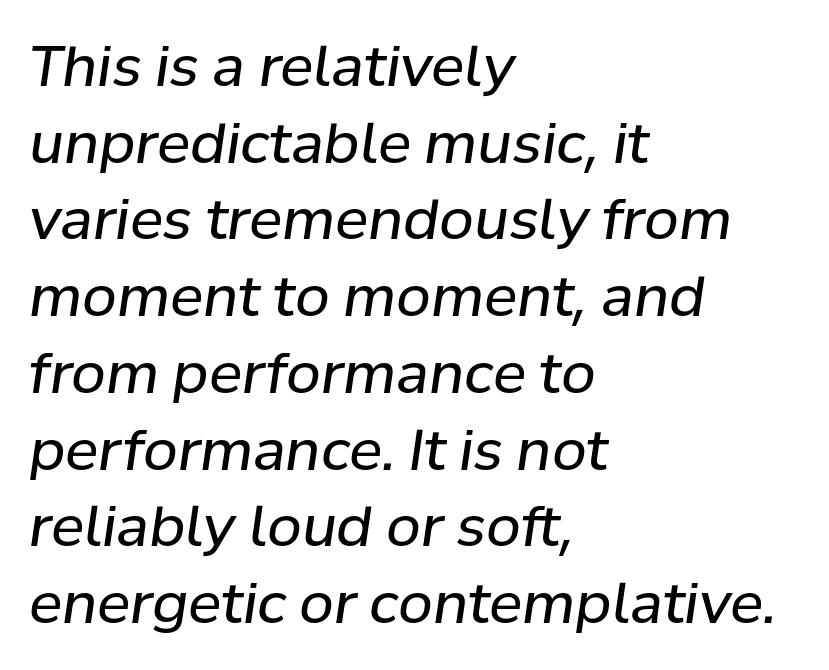
Q: Is the text bold? A: No.
Q: Is the text italic (slanted)? A: Yes, it leans right by about 8 degrees.
Q: Is the text underlined? A: No.
Q: How is the paragraph aligned? A: Left-aligned.
Q: Is the spacing between letters normal or unusually wide? A: Normal.
Q: Is the spacing between lines tight, normal or loose? A: Normal.
Q: Width (condensed, normal, or wide)? A: Normal.
Q: Stroke contrast? A: Low.
Q: x-height? A: Medium.
Q: Monospaced? A: No.
